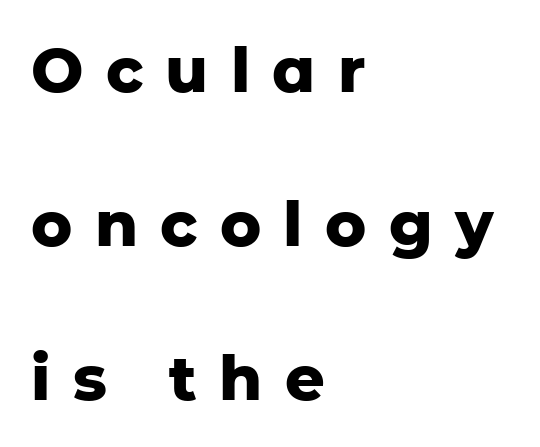
Loosely led — the rows are spread out. Characters follow at a spacing far wider than the type designer built in. Vertical strokes here are truly vertical. The text block is weighted toward the left margin, trailing off unevenly rightward. Do the characters align in a grid? No, the font is proportional. The strip under each line holds only bare page.
